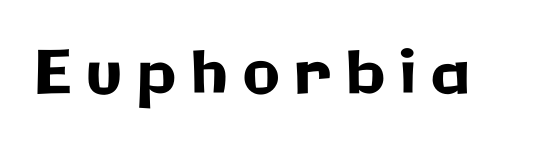
{"serif": "no", "italic": "no", "width": "normal", "stroke_contrast": "low", "x_height": "medium", "monospaced": "no", "underline": "no", "letter_spacing": "wide", "letter_spacing_em": 0.25, "glyph_px": 60}
